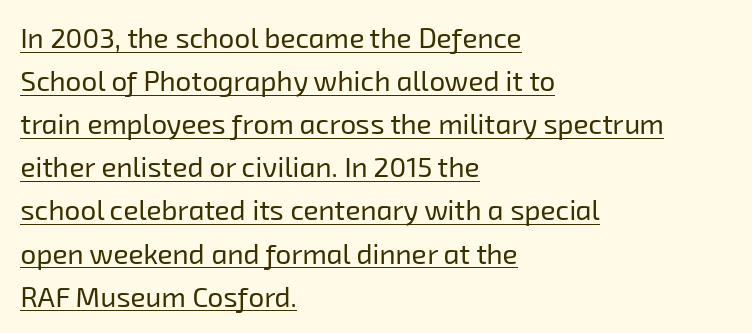
Q: Is the text bold? A: No.
Q: Is the typeface a serif or a sans-serif typeface? A: Sans-serif.
Q: Is the text underlined? A: Yes.
Q: How is the paragraph aligned? A: Left-aligned.
Q: Is the spacing between letters normal or unusually wide? A: Normal.
Q: Is the spacing between lines tight, normal or loose? A: Normal.
Q: Width (condensed, normal, or wide)? A: Normal.
Q: Stroke contrast? A: Low.
Q: x-height? A: Medium.
Q: Monospaced? A: No.
